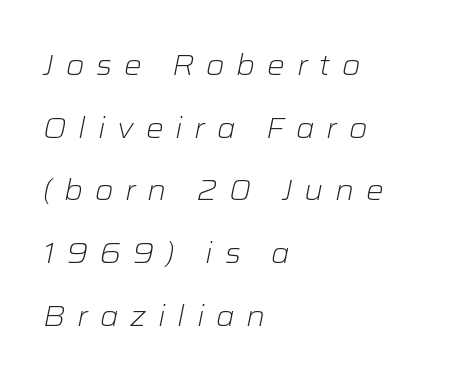
Q: Is the text bold? A: No.
Q: Is the text italic (slanted)? A: Yes, it leans right by about 12 degrees.
Q: Is the text underlined? A: No.
Q: How is the paragraph aligned? A: Left-aligned.
Q: Is the spacing between letters normal or unusually wide? A: Unusually wide.
Q: Is the spacing between lines tight, normal or loose? A: Loose.
Q: Width (condensed, normal, or wide)? A: Wide.
Q: Stroke contrast? A: Low.
Q: x-height? A: Medium.
Q: Monospaced? A: No.
